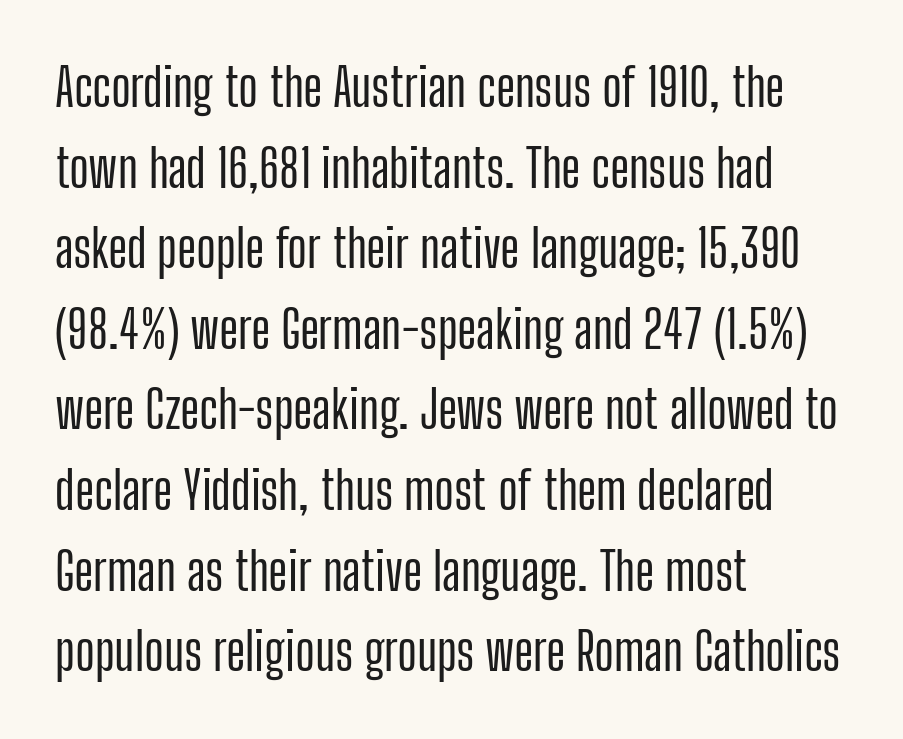
Q: Is the text italic (slanted)? A: No, it is upright.
Q: Is the typeface a serif or a sans-serif typeface? A: Sans-serif.
Q: Is the text underlined? A: No.
Q: How is the paragraph aligned? A: Left-aligned.
Q: Is the spacing between letters normal or unusually wide? A: Normal.
Q: Is the spacing between lines tight, normal or loose? A: Normal.
Q: Width (condensed, normal, or wide)? A: Condensed.
Q: Stroke contrast? A: Low.
Q: x-height? A: Medium.
Q: Monospaced? A: No.
